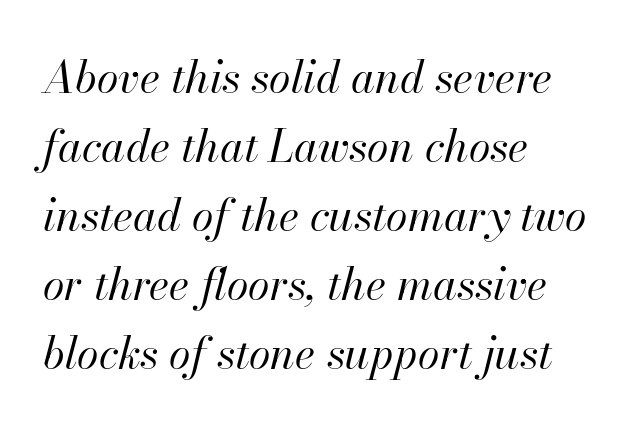
Q: Is the text bold? A: No.
Q: Is the text italic (slanted)? A: Yes, it leans right by about 13 degrees.
Q: Is the text underlined? A: No.
Q: How is the paragraph aligned? A: Left-aligned.
Q: Is the spacing between letters normal or unusually wide? A: Normal.
Q: Is the spacing between lines tight, normal or loose? A: Normal.
Q: Width (condensed, normal, or wide)? A: Normal.
Q: Stroke contrast? A: High.
Q: x-height? A: Small.
Q: Monospaced? A: No.
